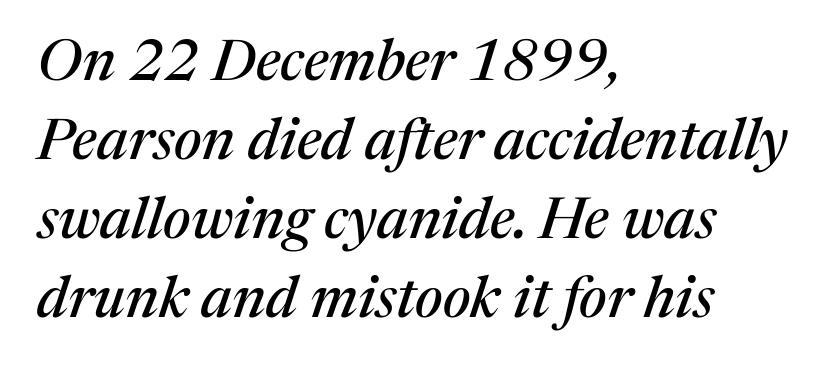
The image shows 58 px serif type, italic (leaning right); set left-aligned, normal line spacing (1.36x), normal letter spacing, not underlined; medium stroke contrast and a medium x-height.
